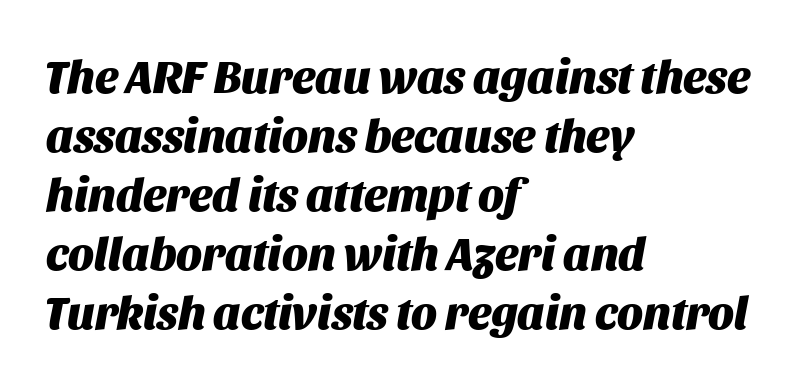
The image shows 46 px heavy type, italic (leaning right); set left-aligned, normal line spacing (1.28x), normal letter spacing, not underlined; medium stroke contrast and a large x-height.
